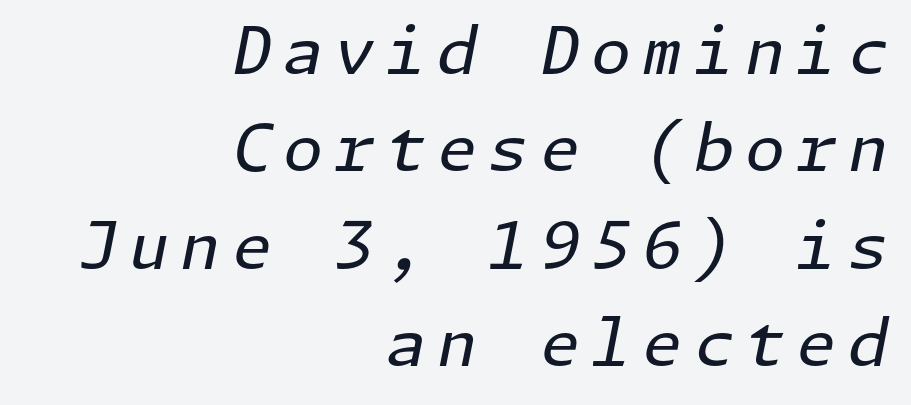
Q: Is the text bold? A: No.
Q: Is the text italic (slanted)? A: Yes, it leans right by about 11 degrees.
Q: Is the text underlined? A: No.
Q: How is the paragraph aligned? A: Right-aligned.
Q: Is the spacing between lines tight, normal or loose? A: Normal.
Q: Width (condensed, normal, or wide)? A: Normal.
Q: Stroke contrast? A: Low.
Q: x-height? A: Medium.
